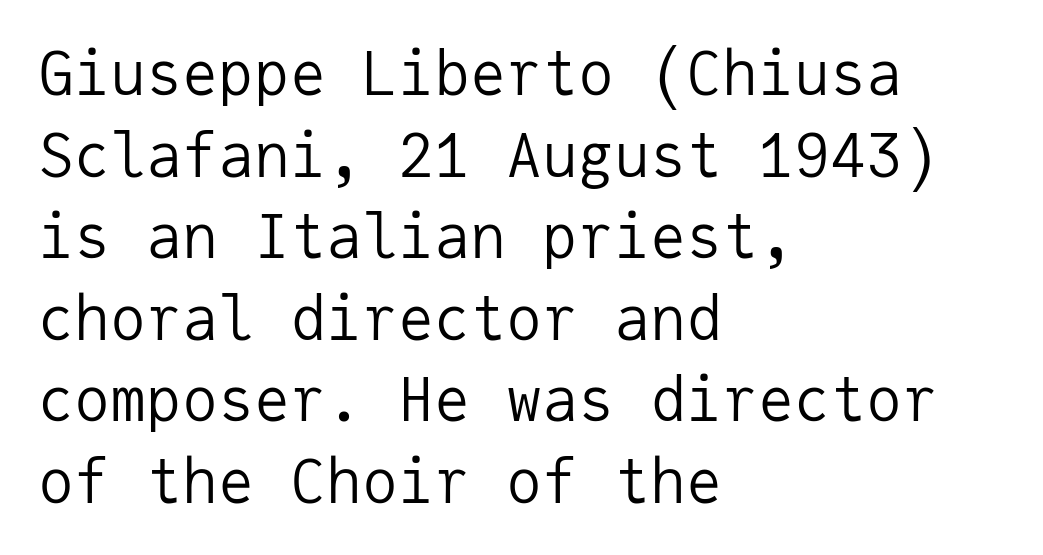
The image shows 60 px regular-weight sans-serif type, upright, monospaced; set left-aligned, normal line spacing (1.36x), normal letter spacing, not underlined; low stroke contrast and a medium x-height.
